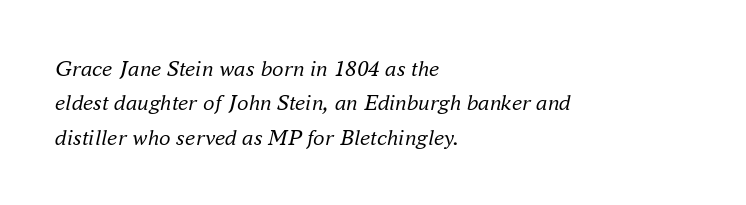
Q: Is the text bold? A: No.
Q: Is the text italic (slanted)? A: Yes, it leans right by about 16 degrees.
Q: Is the text underlined? A: No.
Q: How is the paragraph aligned? A: Left-aligned.
Q: Is the spacing between letters normal or unusually wide? A: Normal.
Q: Is the spacing between lines tight, normal or loose? A: Normal.
